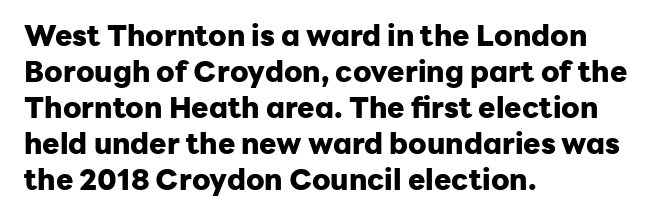
This is heavy type, rendered in bold. Observe the absence of serifs on each vertical stroke in this sample. The area under the type is left untouched. The letters stand straight up with perfectly vertical stems.
